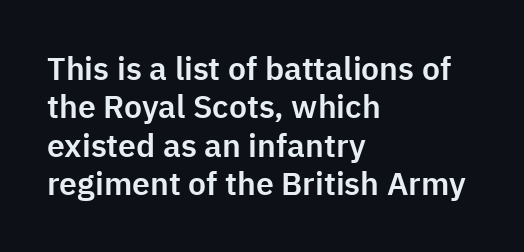
{"serif": "no", "italic": "no", "width": "normal", "stroke_contrast": "low", "x_height": "medium", "monospaced": "no", "underline": "no", "align": "left", "line_spacing_ratio": 1.2, "letter_spacing": "normal", "letter_spacing_em": 0.0, "glyph_px": 32}
